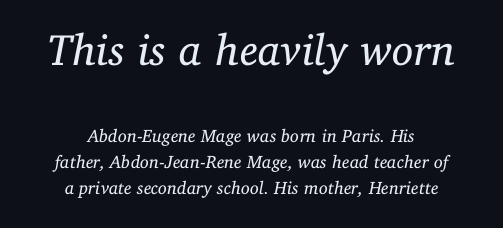
{"serif": "yes", "italic": "yes", "lean": "right", "slant_degrees": 11, "bold": "no", "weight": "regular", "width": "normal", "stroke_contrast": "low", "x_height": "medium", "monospaced": "no", "underline": "no", "align": "center", "line_spacing": "normal", "line_spacing_ratio": 1.45, "letter_spacing": "normal", "letter_spacing_em": 0.0, "larger_block": "first", "size_ratio": 2.44, "glyph_px": 44}
